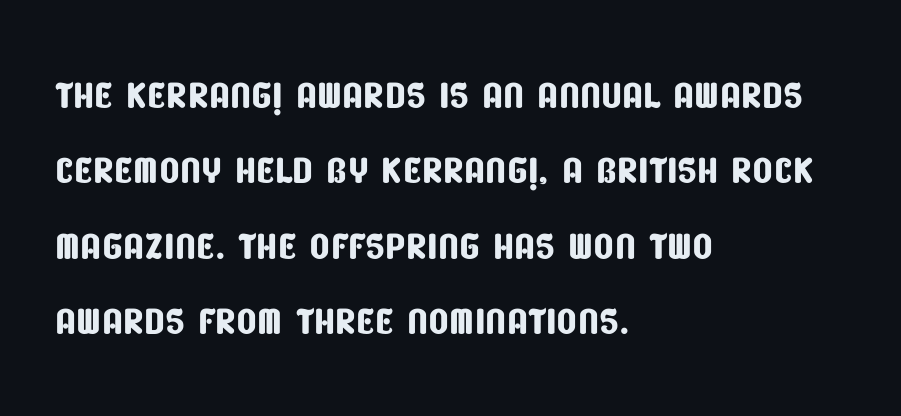
The image shows 53 px condensed sans-serif type; set left-aligned, normal line spacing (1.42x), normal letter spacing, not underlined; low stroke contrast and a large x-height.
